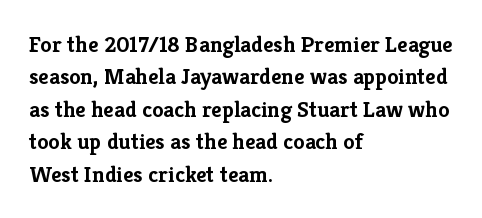
Q: Is the text bold? A: Yes.
Q: Is the text italic (slanted)? A: No, it is upright.
Q: Is the text underlined? A: No.
Q: How is the paragraph aligned? A: Left-aligned.
Q: Is the spacing between letters normal or unusually wide? A: Normal.
Q: Is the spacing between lines tight, normal or loose? A: Normal.
